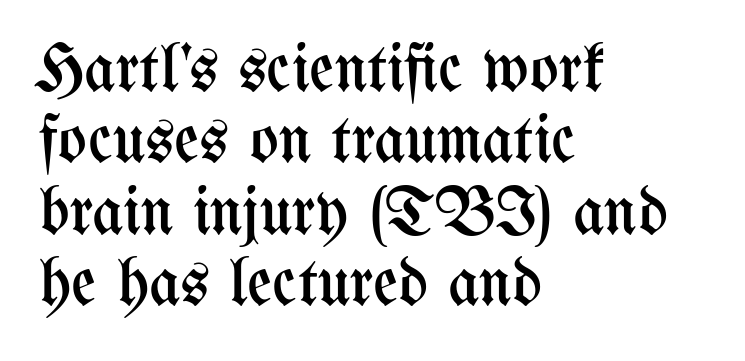
The image shows 68 px regular-weight, condensed type, upright; set left-aligned, tight line spacing (1.05x), normal letter spacing, not underlined; medium stroke contrast and a medium x-height.
